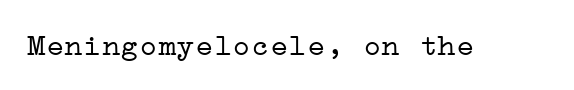
The image shows 31 px light, wide serif type, upright; set normal letter spacing, not underlined; low stroke contrast and a medium x-height.
